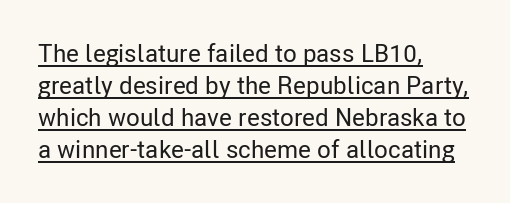
Quick note: not italic, upright. This is underlined copy, the kind a proofreader might mark for attention. A student would call this left alignment; a typographer would say flush left, rag right. There is no visible air inserted between adjacent glyphs. Compared with typical paragraphs, the rows here are spaced about the same.
